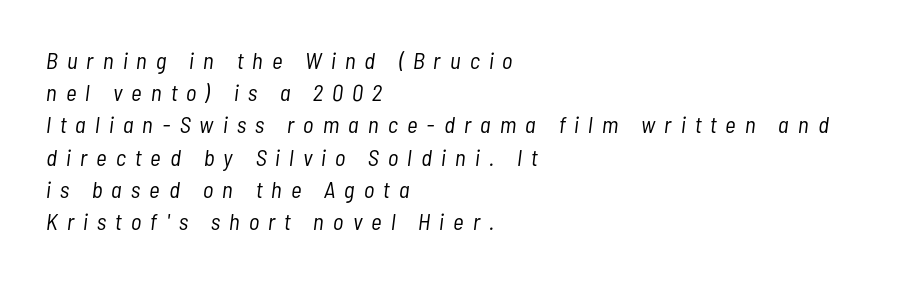
Which margin do the lines hug? The left one — the right edge is uneven. Anything drawn beneath the words? Only blank space. The glyphs look as if they've been sheared to an angle. A typesetter would call this leading conventional body-copy spacing. Words appear elongated and porous because spacing is wide.
